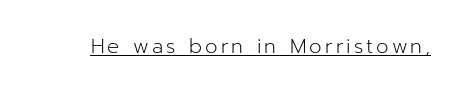
{"italic": "no", "bold": "no", "underline": "yes", "glyph_px": 20}
